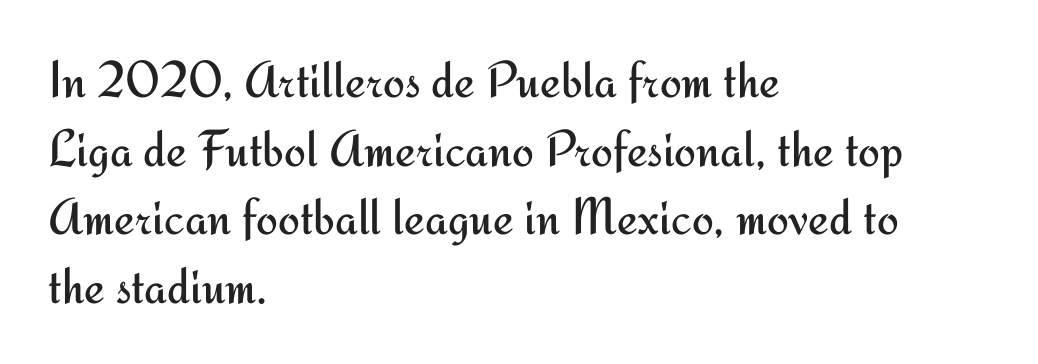
If you measured baseline to baseline, you'd find a middling distance. Is the block centered? No — it sits flush against the left margin. A quiet, ordinary-to-light weight characterises the typeface. Spacing between characters is what you'd get straight out of the box.
